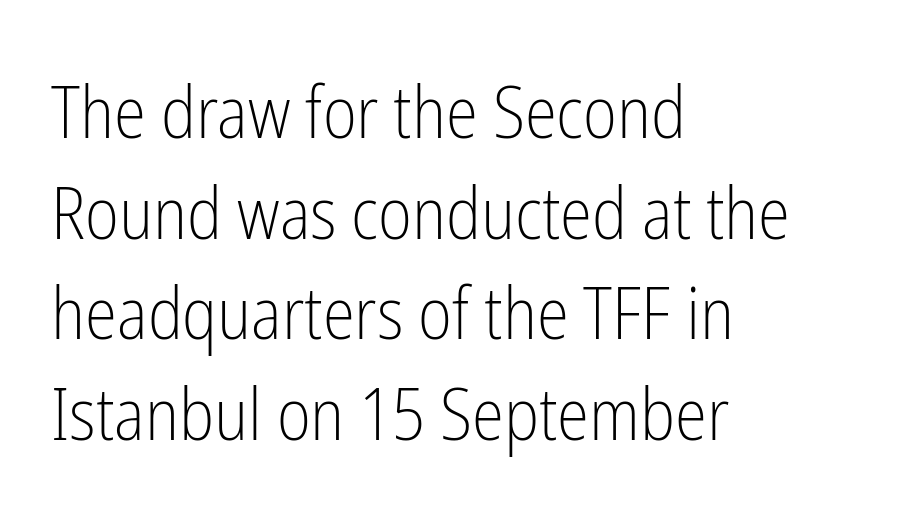
Q: Is the text bold? A: No.
Q: Is the text italic (slanted)? A: No, it is upright.
Q: Is the typeface a serif or a sans-serif typeface? A: Sans-serif.
Q: Is the text underlined? A: No.
Q: How is the paragraph aligned? A: Left-aligned.
Q: Is the spacing between letters normal or unusually wide? A: Normal.
Q: Is the spacing between lines tight, normal or loose? A: Normal.
Q: Width (condensed, normal, or wide)? A: Condensed.
Q: Stroke contrast? A: Low.
Q: x-height? A: Medium.
Q: Monospaced? A: No.
